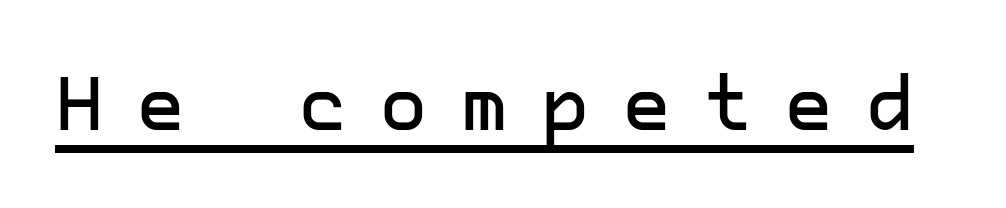
You can see a thin bar hugging the bottom of the glyphs. Grotesque or geometric, the face here clearly has no serifs. Nope, not italic — everything's standing straight. Short note: letters widely spaced.
